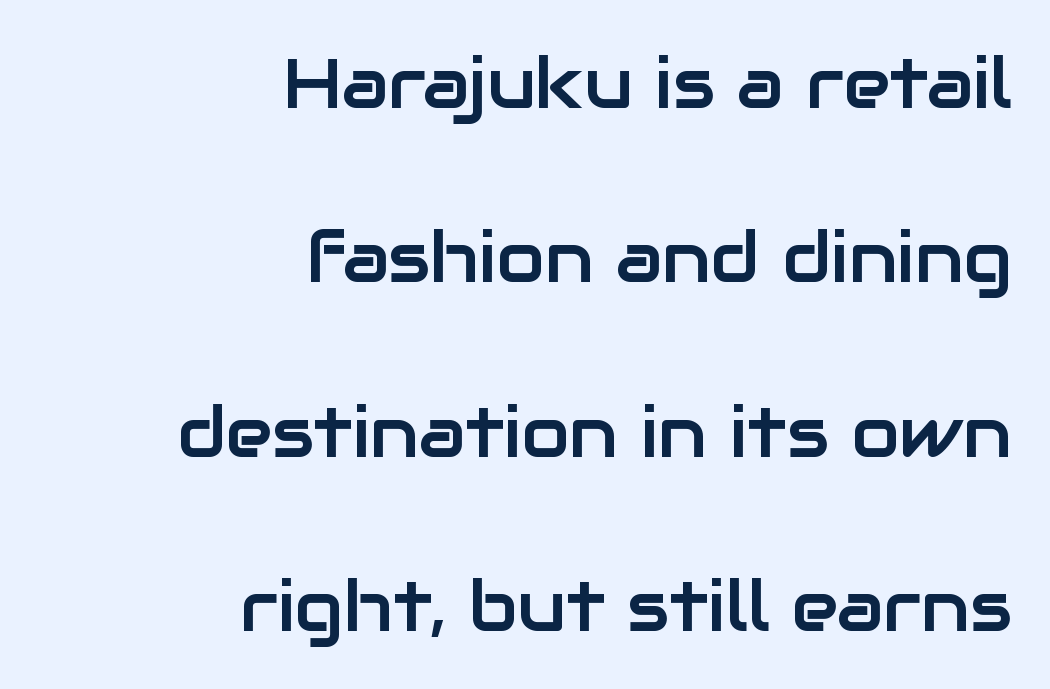
Q: Is the text italic (slanted)? A: No, it is upright.
Q: Is the typeface a serif or a sans-serif typeface? A: Sans-serif.
Q: Is the text underlined? A: No.
Q: How is the paragraph aligned? A: Right-aligned.
Q: Is the spacing between letters normal or unusually wide? A: Normal.
Q: Is the spacing between lines tight, normal or loose? A: Loose.
Q: Width (condensed, normal, or wide)? A: Normal.
Q: Stroke contrast? A: Low.
Q: x-height? A: Medium.
Q: Monospaced? A: No.
